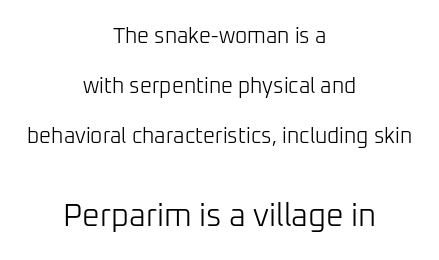
The letters stand straight up with perfectly vertical stems. Bare-footed words on every line. Visually, the bottom section dominates because its glyphs are scaled up. Baseline-to-baseline distance is far greater than the letter height.
